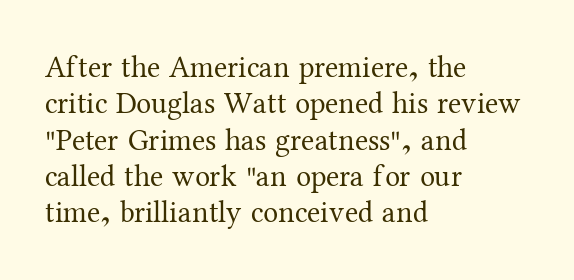
Q: Is the text bold? A: No.
Q: Is the text italic (slanted)? A: No, it is upright.
Q: Is the typeface a serif or a sans-serif typeface? A: Serif.
Q: Is the text underlined? A: No.
Q: How is the paragraph aligned? A: Left-aligned.
Q: Is the spacing between letters normal or unusually wide? A: Normal.
Q: Width (condensed, normal, or wide)? A: Normal.
Q: Stroke contrast? A: Medium.
Q: x-height? A: Medium.
Q: Monospaced? A: No.
